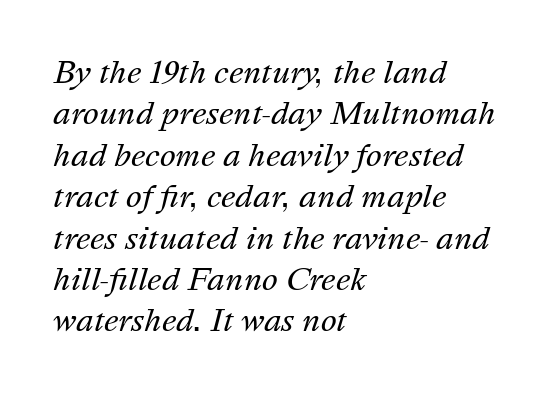
Letters rest on an invisible, unmarked baseline. Notice how the stems are inclined rather than vertical — that's the hallmark of italics. These lines are rendered in a variable-pitch font. The text block is weighted toward the left margin, trailing off unevenly rightward. The typeface has the unassuming heft of standard copy or less. A typesetter would call this leading conventional body-copy spacing.
